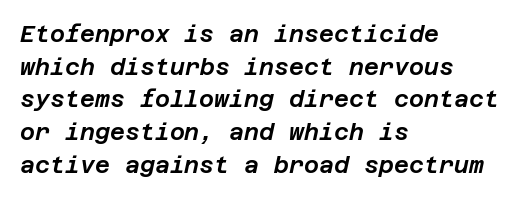
The image shows 23 px text type, italic (leaning right); set left-aligned, normal line spacing (1.42x), normal letter spacing, not underlined.
